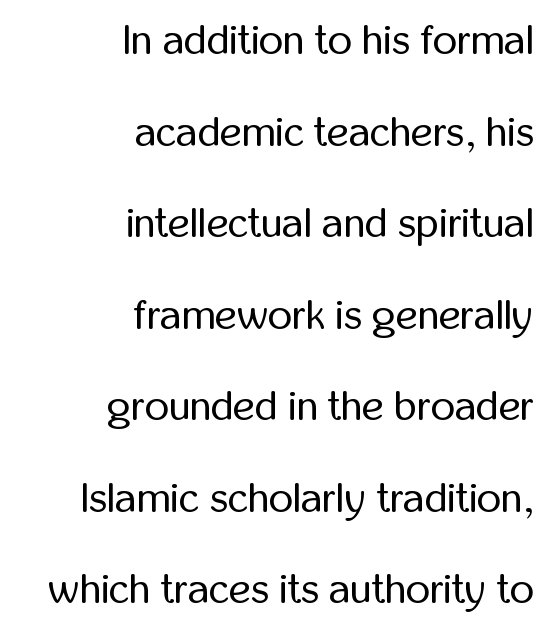
The image shows 42 px regular-weight, condensed sans-serif type, upright; set right-aligned, loose line spacing (2.18x), normal letter spacing, not underlined; low stroke contrast and a medium x-height.
